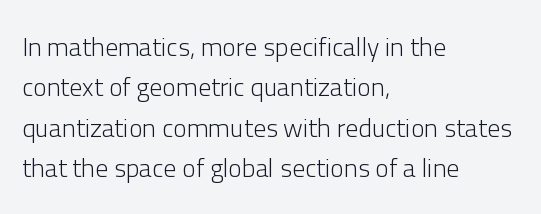
The image shows 26 px text type, upright; set left-aligned, normal line spacing (1.55x), normal letter spacing, not underlined.
